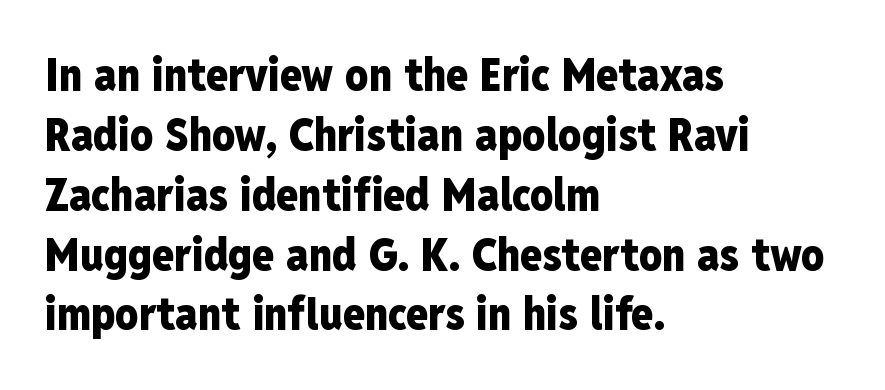
{"serif": "no", "italic": "no", "bold": "yes", "weight": "heavy", "width": "condensed", "stroke_contrast": "low", "x_height": "medium", "monospaced": "no", "underline": "no", "align": "left", "line_spacing": "normal", "line_spacing_ratio": 1.33, "letter_spacing": "normal", "letter_spacing_em": 0.0, "glyph_px": 45}
